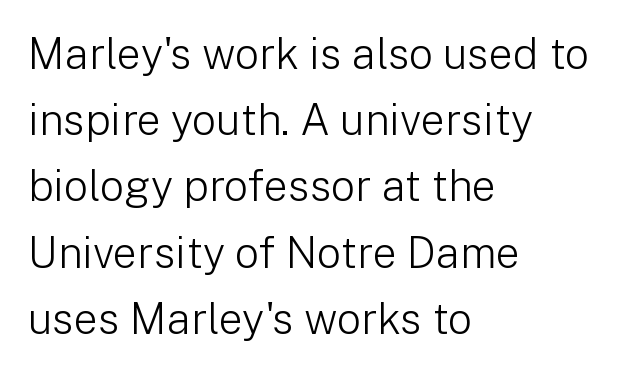
Nope, no serifs anywhere on these letters. The face used here is proportionally spaced, like ordinary book or web type. The block of text has a typical density, with ordinary space between rows. Weight: regular or lighter.
